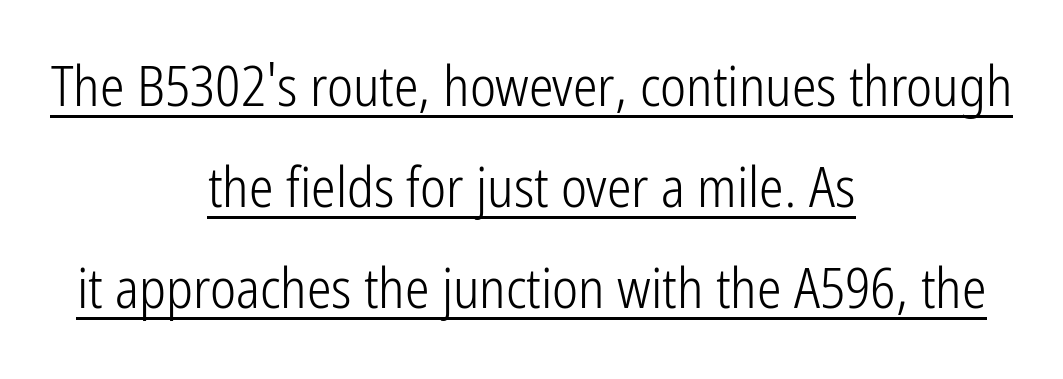
Q: Is the text bold? A: No.
Q: Is the text italic (slanted)? A: No, it is upright.
Q: Is the typeface a serif or a sans-serif typeface? A: Sans-serif.
Q: Is the text underlined? A: Yes.
Q: How is the paragraph aligned? A: Centered.
Q: Is the spacing between letters normal or unusually wide? A: Normal.
Q: Width (condensed, normal, or wide)? A: Condensed.
Q: Stroke contrast? A: Low.
Q: x-height? A: Medium.
Q: Monospaced? A: No.
